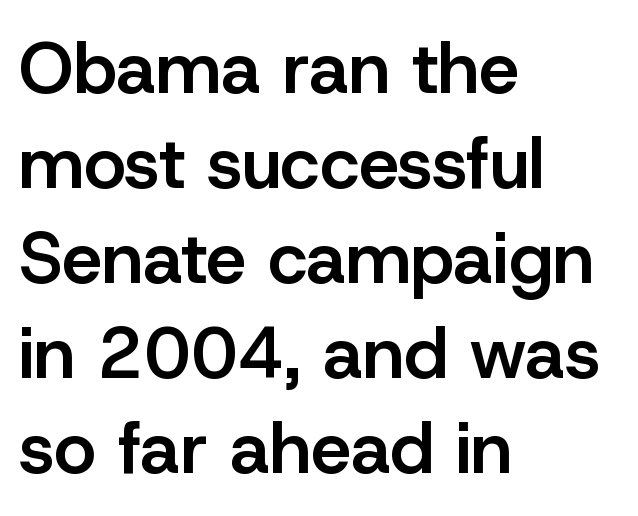
The image shows 72 px semibold sans-serif type, upright; set left-aligned, normal line spacing (1.32x), normal letter spacing, not underlined; low stroke contrast and a medium x-height.
